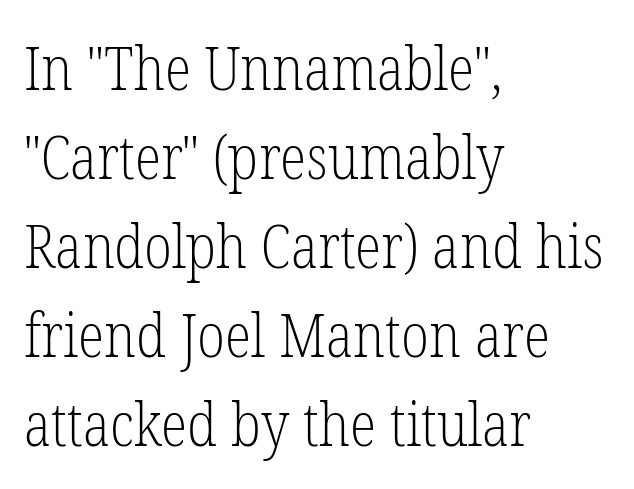
{"serif": "yes", "italic": "no", "bold": "no", "weight": "light", "width": "condensed", "stroke_contrast": "low", "x_height": "medium", "monospaced": "no", "underline": "no", "align": "left", "line_spacing": "normal", "line_spacing_ratio": 1.46, "letter_spacing": "normal", "letter_spacing_em": 0.0, "glyph_px": 61}
